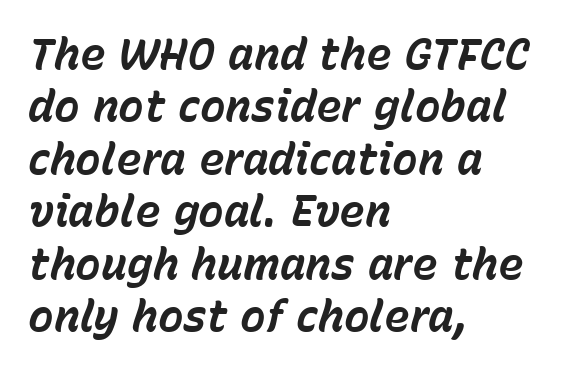
The image shows 43 px bold type, italic (leaning right); set left-aligned, line spacing 1.22x, normal letter spacing, not underlined; low stroke contrast and a medium x-height.
